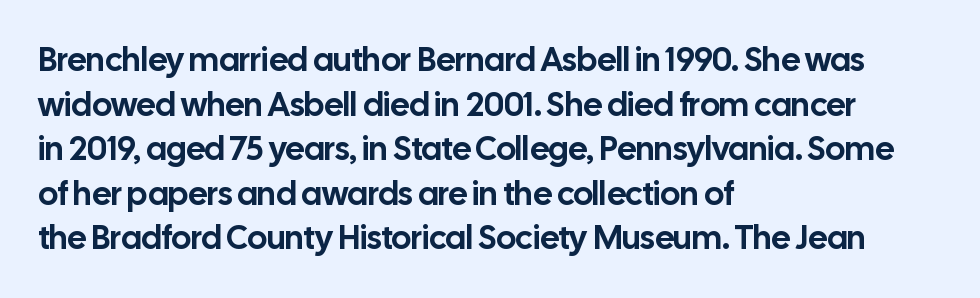
Q: Is the text italic (slanted)? A: No, it is upright.
Q: Is the typeface a serif or a sans-serif typeface? A: Sans-serif.
Q: Is the text underlined? A: No.
Q: How is the paragraph aligned? A: Left-aligned.
Q: Is the spacing between letters normal or unusually wide? A: Normal.
Q: Is the spacing between lines tight, normal or loose? A: Normal.
Q: Width (condensed, normal, or wide)? A: Normal.
Q: Stroke contrast? A: Low.
Q: x-height? A: Medium.
Q: Monospaced? A: No.
